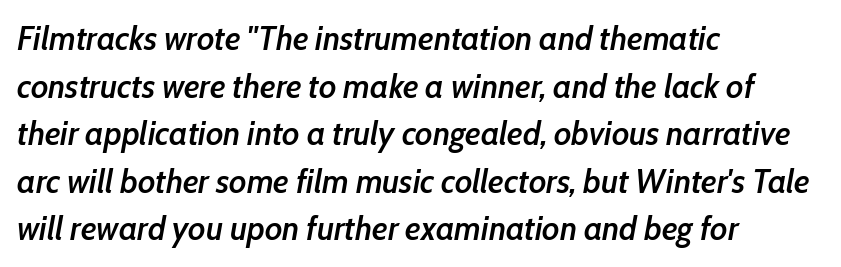
This sample keeps an unexceptional amount of space between lines. The face used here is proportionally spaced, like ordinary book or web type. Line beginnings align vertically; line endings do not. The line texture is even and compact thanks to regular tracking. Underlining? Definitely not there. This is oblique type, the kind used for emphasis or titles.
